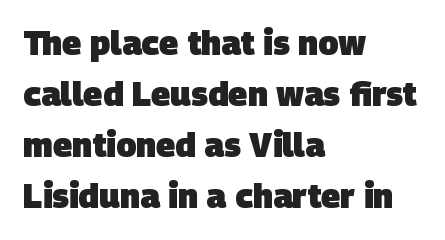
{"serif": "no", "bold": "yes", "weight": "heavy", "width": "normal", "stroke_contrast": "low", "x_height": "large", "monospaced": "no", "underline": "no", "align": "left", "line_spacing": "normal", "line_spacing_ratio": 1.55, "letter_spacing": "normal", "letter_spacing_em": 0.0, "glyph_px": 33}
